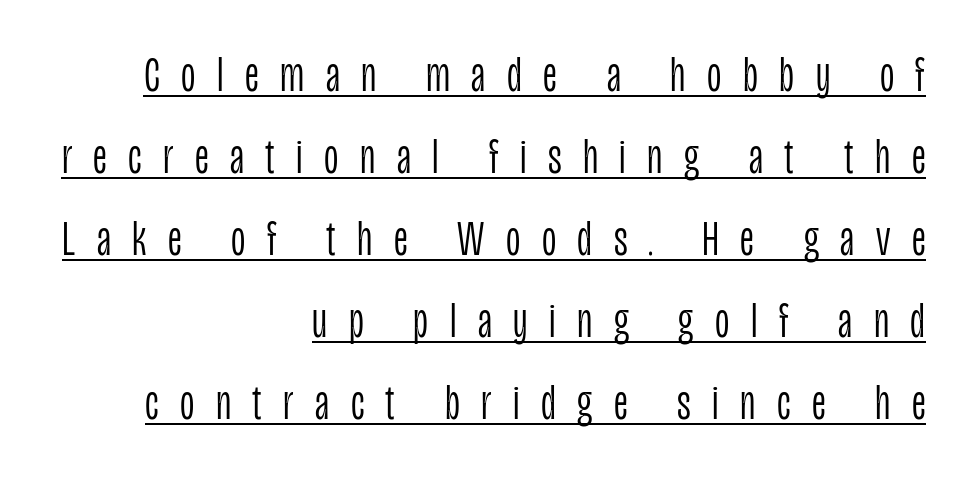
Each line ends at the same right margin while the left side varies. Stem width sits at or under what a default text font uses. If you measured baseline to baseline, you'd find a middling distance. Varying glyph widths throughout — classic text-font behaviour.
